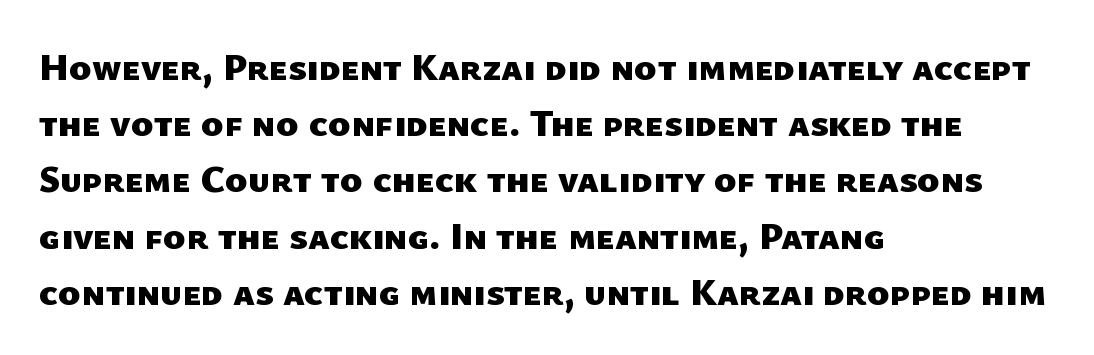
Each letter's strokes conclude bluntly, with no projecting serifs. Does extra space separate the letters? No, they use regular spacing. A typesetter would call this proportional, since set widths differ per character. All the whitespace from short lines collects on the right. Successive baselines arrive at the customary interval. The glyphs have the mass of a bold cut.
